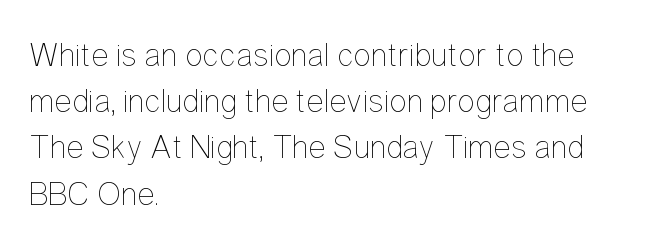
Q: Is the text bold? A: No.
Q: Is the text italic (slanted)? A: No, it is upright.
Q: Is the text underlined? A: No.
Q: How is the paragraph aligned? A: Left-aligned.
Q: Is the spacing between letters normal or unusually wide? A: Normal.
Q: Is the spacing between lines tight, normal or loose? A: Normal.
Q: Width (condensed, normal, or wide)? A: Condensed.
Q: Stroke contrast? A: Low.
Q: x-height? A: Medium.
Q: Monospaced? A: No.
